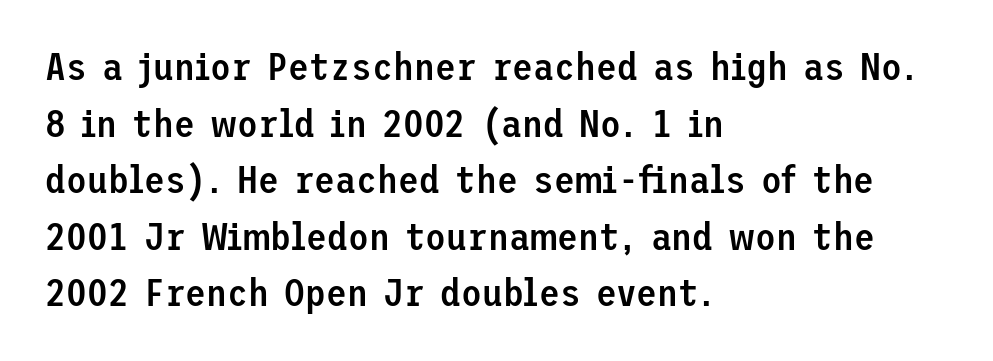
Q: Is the text bold? A: Semi-bold.
Q: Is the text italic (slanted)? A: No, it is upright.
Q: Is the typeface a serif or a sans-serif typeface? A: Sans-serif.
Q: Is the text underlined? A: No.
Q: How is the paragraph aligned? A: Left-aligned.
Q: Is the spacing between letters normal or unusually wide? A: Normal.
Q: Is the spacing between lines tight, normal or loose? A: Normal.
Q: Width (condensed, normal, or wide)? A: Normal.
Q: Stroke contrast? A: Low.
Q: x-height? A: Medium.
